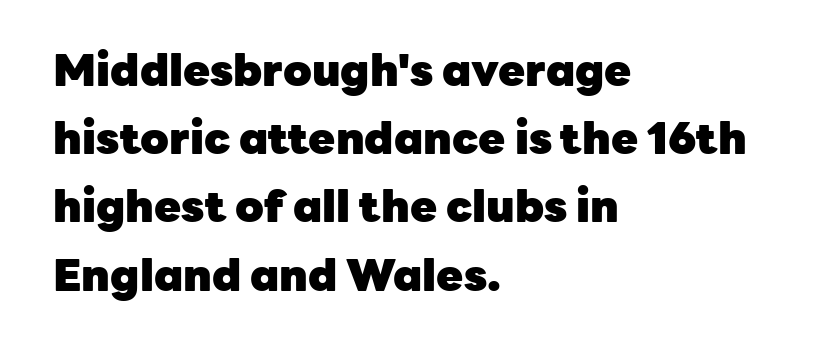
Q: Is the text bold? A: Yes.
Q: Is the text italic (slanted)? A: No, it is upright.
Q: Is the typeface a serif or a sans-serif typeface? A: Sans-serif.
Q: Is the text underlined? A: No.
Q: How is the paragraph aligned? A: Left-aligned.
Q: Is the spacing between letters normal or unusually wide? A: Normal.
Q: Is the spacing between lines tight, normal or loose? A: Normal.
Q: Width (condensed, normal, or wide)? A: Normal.
Q: Stroke contrast? A: Low.
Q: x-height? A: Medium.
Q: Monospaced? A: No.
